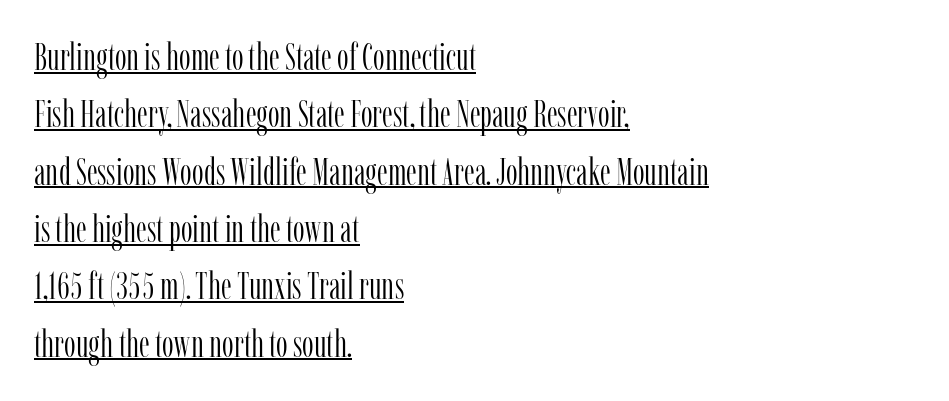
{"serif": "yes", "italic": "no", "bold": "no", "weight": "light", "width": "condensed", "stroke_contrast": "low", "x_height": "medium", "monospaced": "no", "underline": "yes", "align": "left", "line_spacing": "normal", "line_spacing_ratio": 1.55, "letter_spacing": "normal", "letter_spacing_em": 0.0, "glyph_px": 37}
